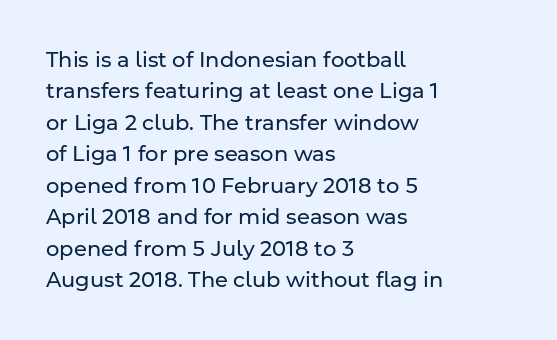
{"italic": "no", "bold": "no", "underline": "no", "align": "left", "line_spacing": "normal", "line_spacing_ratio": 1.5, "letter_spacing": "normal", "letter_spacing_em": 0.0, "glyph_px": 21}
